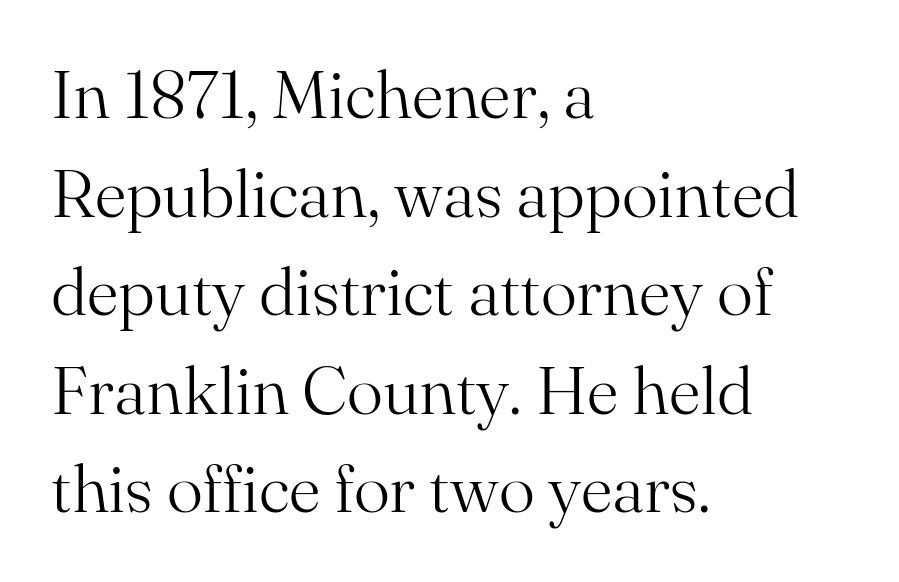
Q: Is the text bold? A: No.
Q: Is the text italic (slanted)? A: No, it is upright.
Q: Is the typeface a serif or a sans-serif typeface? A: Serif.
Q: Is the text underlined? A: No.
Q: How is the paragraph aligned? A: Left-aligned.
Q: Is the spacing between letters normal or unusually wide? A: Normal.
Q: Is the spacing between lines tight, normal or loose? A: Normal.
Q: Width (condensed, normal, or wide)? A: Normal.
Q: Stroke contrast? A: Medium.
Q: x-height? A: Small.
Q: Monospaced? A: No.
